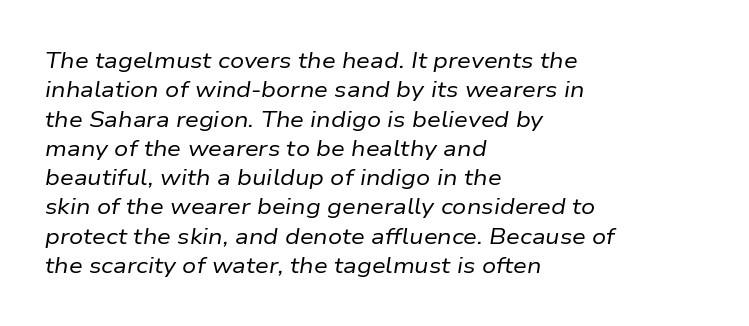
The image shows 22 px text type, italic (leaning right); set left-aligned, normal line spacing (1.33x), normal letter spacing, not underlined.
